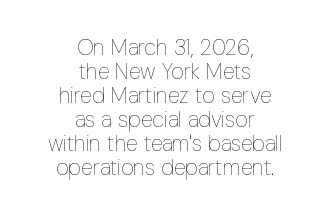
The image shows 22 px text type, upright; set centered, tight line spacing (1.09x), normal letter spacing, not underlined.
